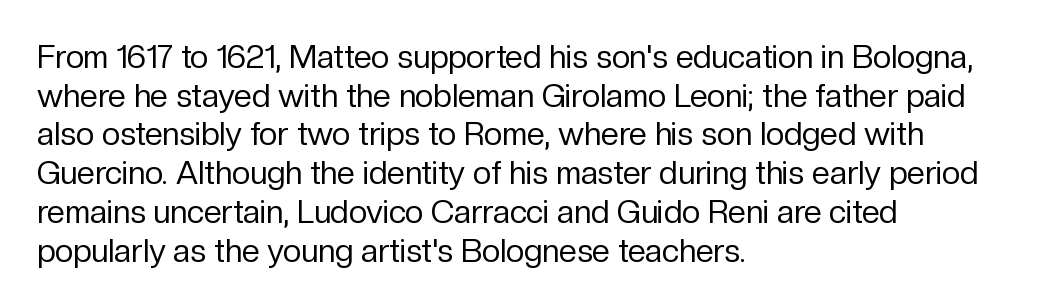
The image shows 32 px regular-weight sans-serif type, upright; set left-aligned, line spacing 1.21x, normal letter spacing, not underlined; low stroke contrast and a medium x-height.
